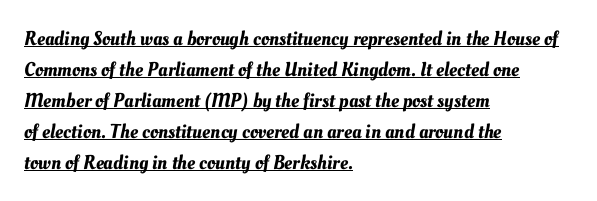
{"underline": "yes", "align": "left", "line_spacing": "normal", "line_spacing_ratio": 1.55, "letter_spacing": "normal", "letter_spacing_em": 0.0, "glyph_px": 20}
